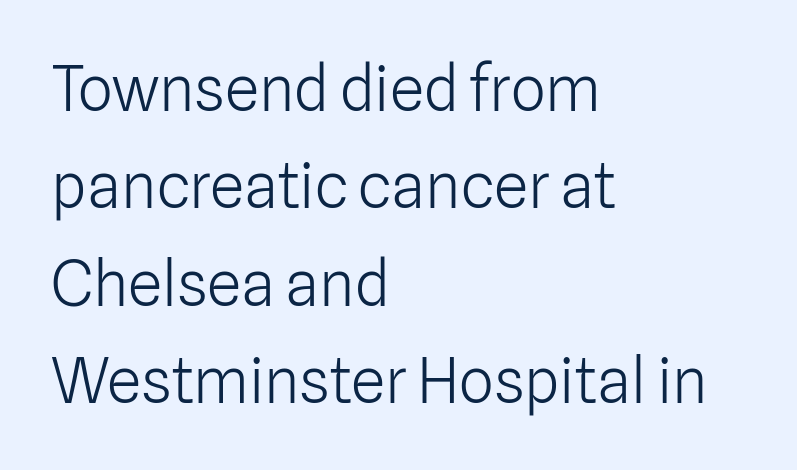
The image shows 62 px light sans-serif type, upright; set left-aligned, normal line spacing (1.57x), normal letter spacing, not underlined; low stroke contrast and a medium x-height.
